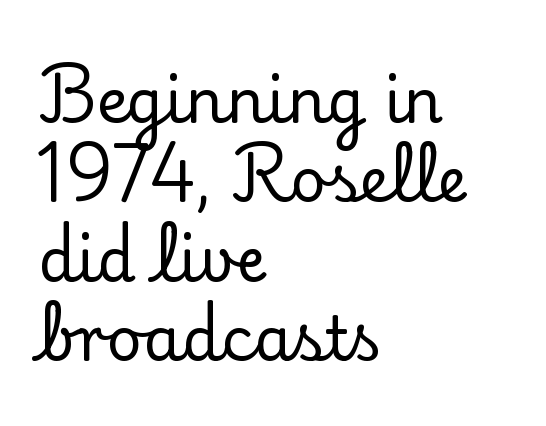
The baseline area is clear. Words appear dense and cohesive because spacing is normal. Rendered with straight, roman letterforms. These lines are composed in type with serifs. Regular leading.
